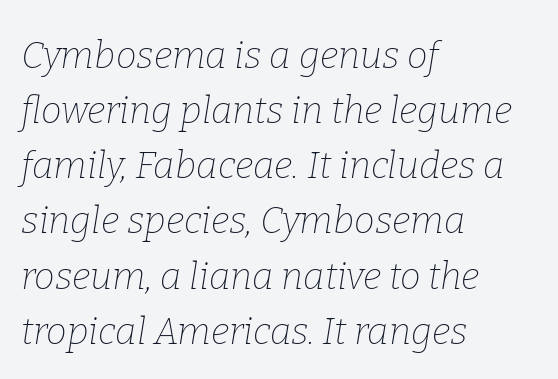
The glyphs are unaccompanied by any horizontal stroke below them. The tracking reads as untouched default to a designer's eye. The weight would be labelled regular, book, light, or lighter still. The specimen reads as italic at a glance.
